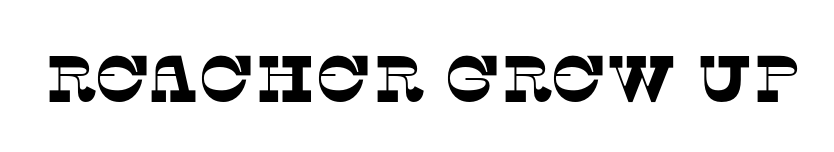
The image shows 66 px serif type; set normal letter spacing, not underlined; low stroke contrast and a large x-height.
